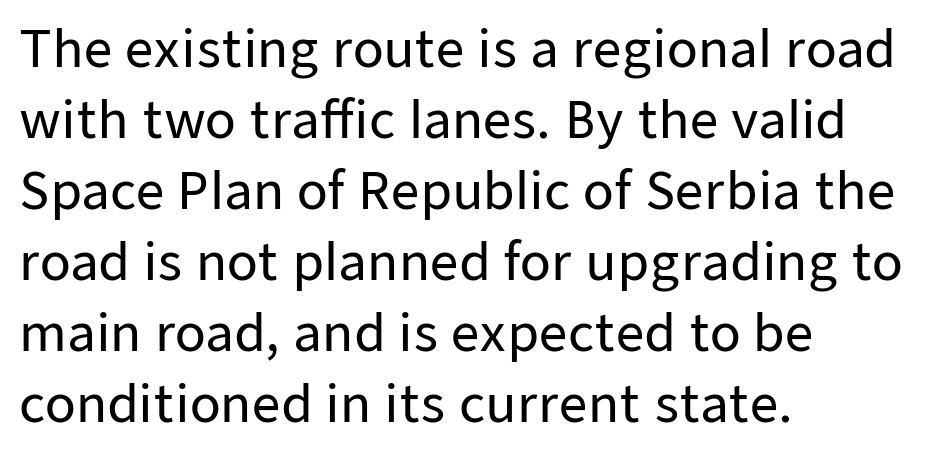
Q: Is the text italic (slanted)? A: No, it is upright.
Q: Is the typeface a serif or a sans-serif typeface? A: Sans-serif.
Q: Is the text underlined? A: No.
Q: How is the paragraph aligned? A: Left-aligned.
Q: Is the spacing between letters normal or unusually wide? A: Normal.
Q: Is the spacing between lines tight, normal or loose? A: Normal.
Q: Width (condensed, normal, or wide)? A: Normal.
Q: Stroke contrast? A: Low.
Q: x-height? A: Medium.
Q: Monospaced? A: No.
